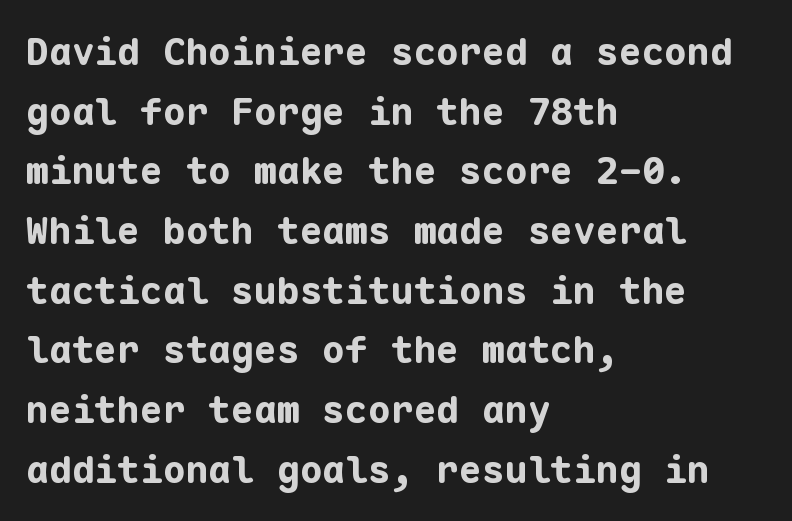
The image shows 38 px bold sans-serif type, upright, monospaced; set left-aligned, normal line spacing (1.57x), normal letter spacing, not underlined; low stroke contrast and a medium x-height.
